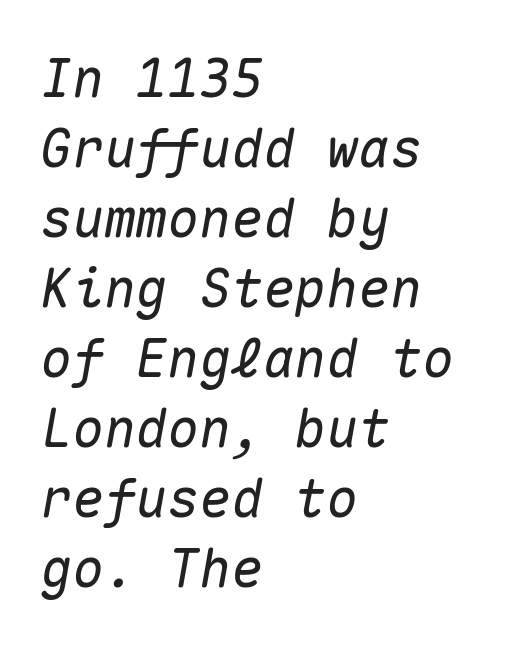
Q: Is the text italic (slanted)? A: Yes, it leans right by about 10 degrees.
Q: Is the text underlined? A: No.
Q: How is the paragraph aligned? A: Left-aligned.
Q: Is the spacing between letters normal or unusually wide? A: Normal.
Q: Is the spacing between lines tight, normal or loose? A: Normal.
Q: Width (condensed, normal, or wide)? A: Normal.
Q: Stroke contrast? A: Medium.
Q: x-height? A: Medium.
Q: Monospaced? A: Yes.
